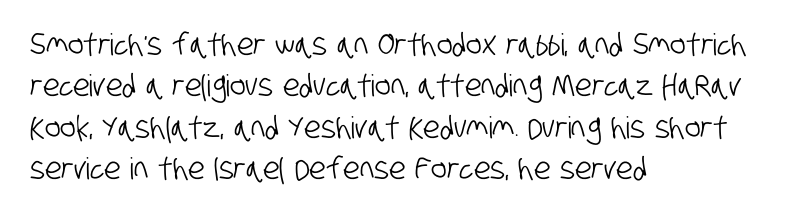
The image shows 30 px condensed sans-serif type; set left-aligned, normal line spacing (1.38x), normal letter spacing, not underlined; low stroke contrast and a large x-height.
